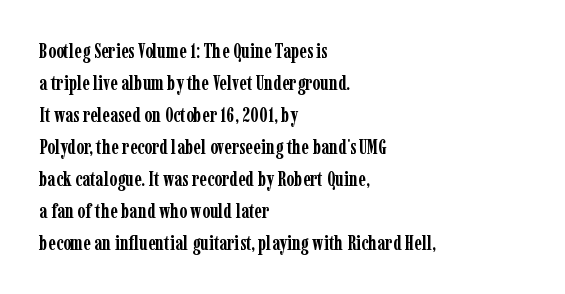
{"italic": "no", "bold": "yes", "underline": "no", "align": "left", "line_spacing": "normal", "line_spacing_ratio": 1.6, "letter_spacing": "normal", "letter_spacing_em": 0.0, "glyph_px": 20}
